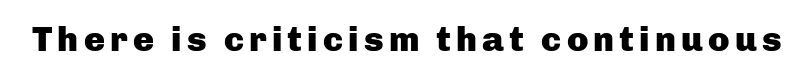
The letters are bold, with thick, heavy strokes. The font's upright variant was chosen for this text. Looks like regular typesetting: each glyph gets only the width it needs. The glyphs in this specimen are sans serif. Descenders are the only things crossing below the line.
